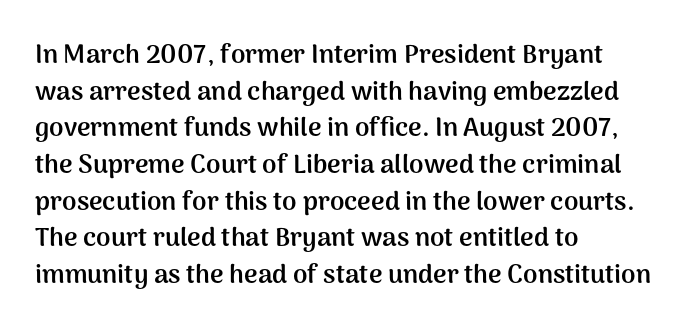
Q: Is the text bold? A: Yes.
Q: Is the text italic (slanted)? A: No, it is upright.
Q: Is the text underlined? A: No.
Q: How is the paragraph aligned? A: Left-aligned.
Q: Is the spacing between letters normal or unusually wide? A: Normal.
Q: Is the spacing between lines tight, normal or loose? A: Normal.
